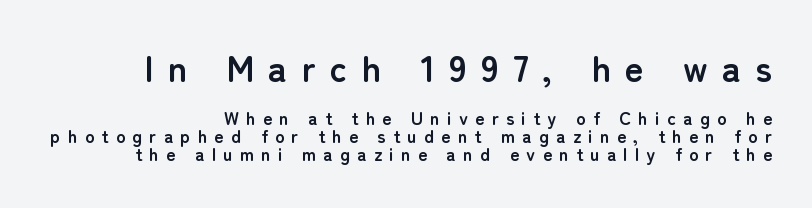
The image shows 36 px semibold sans-serif type, upright; set right-aligned, tight line spacing (0.99x), unusually wide letter spacing (+0.4 em), not underlined; the first (top) block is 2.0x larger; low stroke contrast and a medium x-height.
